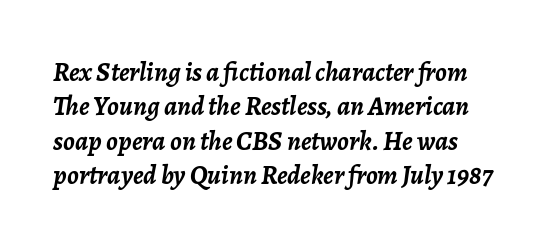
Q: Is the text bold? A: Yes.
Q: Is the text italic (slanted)? A: Yes, it leans right by about 7 degrees.
Q: Is the text underlined? A: No.
Q: Is the spacing between letters normal or unusually wide? A: Normal.
Q: Is the spacing between lines tight, normal or loose? A: Normal.
